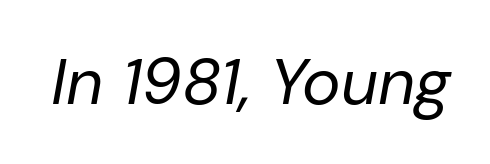
The image shows 65 px regular-weight type, italic (leaning right); set normal letter spacing, not underlined; low stroke contrast and a medium x-height.
